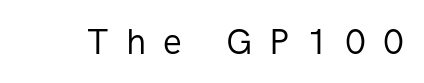
The image shows 35 px regular-weight sans-serif type, upright; set unusually wide letter spacing (+0.49 em), not underlined; low stroke contrast and a medium x-height.
